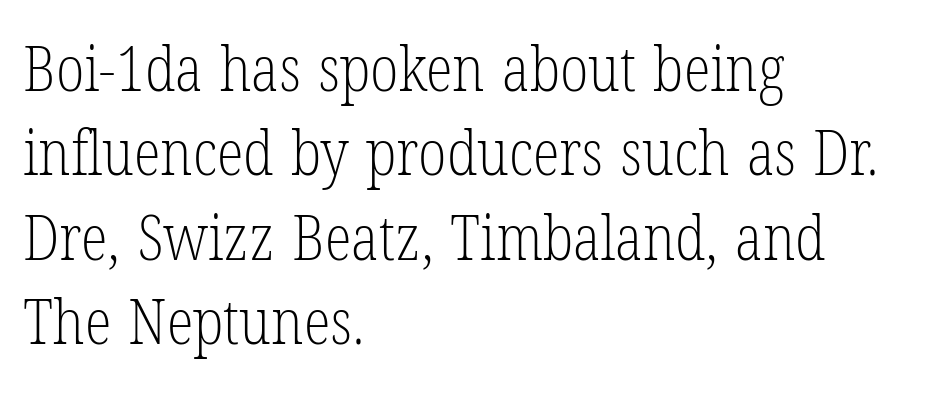
{"serif": "yes", "italic": "no", "bold": "no", "weight": "light", "width": "condensed", "stroke_contrast": "low", "x_height": "medium", "monospaced": "no", "underline": "no", "align": "left", "line_spacing": "normal", "line_spacing_ratio": 1.36, "letter_spacing": "normal", "letter_spacing_em": 0.0, "glyph_px": 62}
